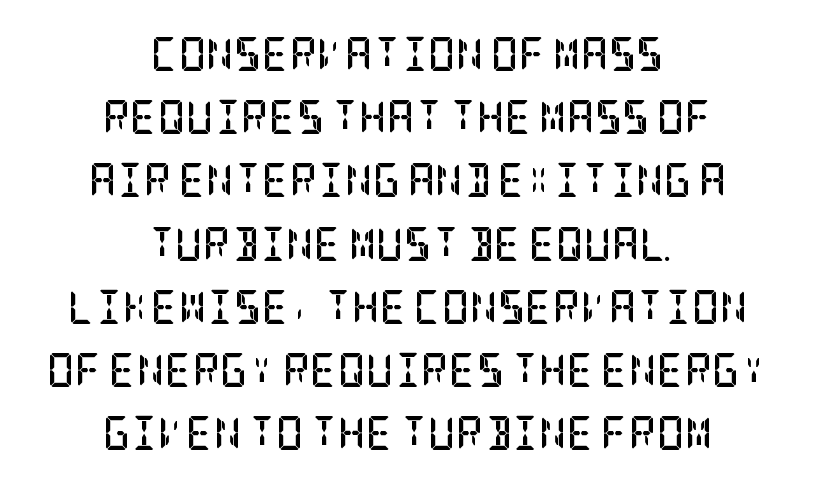
Letterform terminals end in serifs throughout the passage. Is there any slant? The stems are plumb. Plain, unruled lines of type. Both edges are ragged and mirror each other, which tells us the setting is centered. Strokes here are thick enough to call this a true bold.
